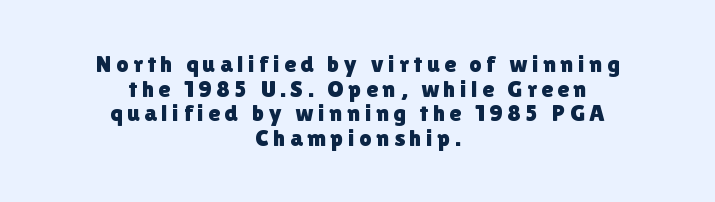
Q: Is the text italic (slanted)? A: No, it is upright.
Q: Is the text underlined? A: No.
Q: How is the paragraph aligned? A: Centered.
Q: Is the spacing between lines tight, normal or loose? A: Tight.
